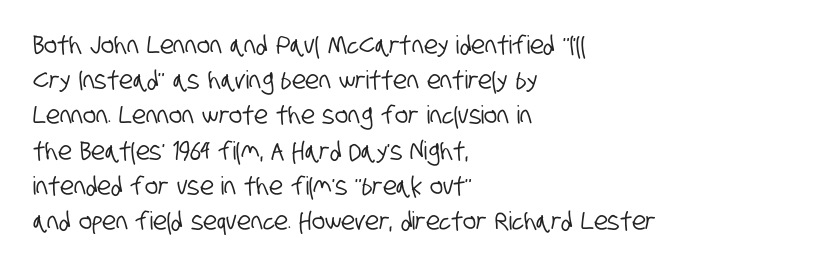
The image shows 25 px text type; set left-aligned, normal line spacing (1.41x), normal letter spacing, not underlined.
